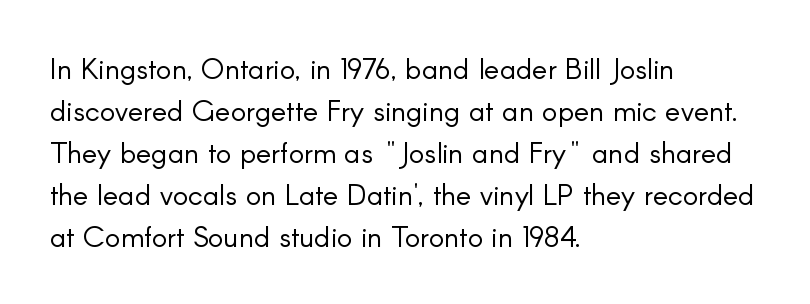
The letters sit at their default tracking, neither squeezed nor spread. Leading: standard. Varying glyph widths throughout — classic text-font behaviour. Visually the block forms a straight wall on the left and a jagged coastline on the right. This reads as an unemphasized weight, regular at the heaviest. This is the regular roman posture of the typeface.
